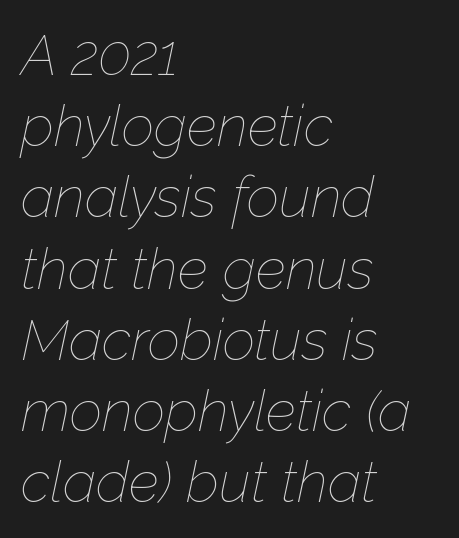
The image shows 57 px thin type, italic (leaning right); set left-aligned, normal line spacing (1.25x), normal letter spacing, not underlined; low stroke contrast and a medium x-height.
